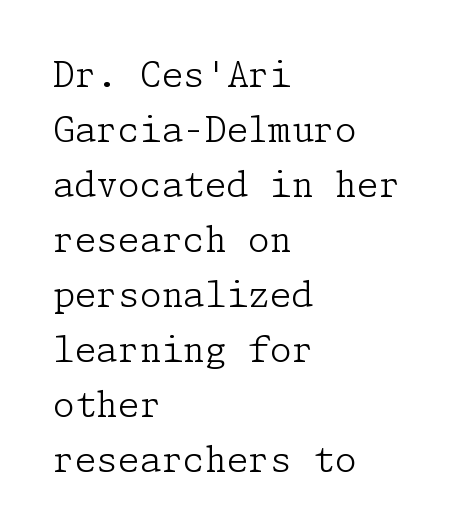
Letters rest on an invisible, unmarked baseline. You could call the tracking neutral — neither tight nor loose. Counters stay open thanks to moderate or lighter strokes. The text was rendered using a seriffed face with decorative stroke endings. You can tell it's not italic because the verticals are truly vertical.
